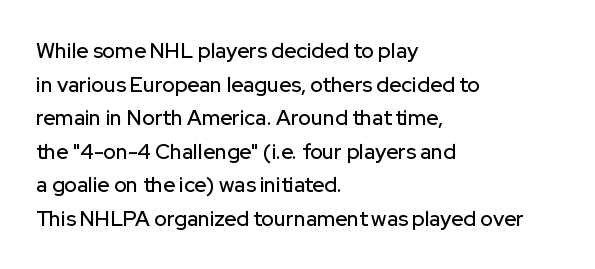
The image shows 21 px text type, upright; set left-aligned, normal line spacing (1.6x), normal letter spacing, not underlined.
